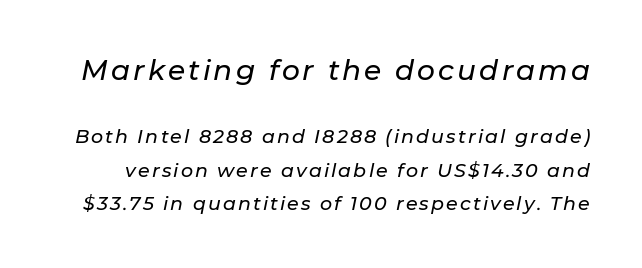
{"italic": "yes", "lean": "right", "slant_degrees": 11, "width": "normal", "stroke_contrast": "low", "x_height": "medium", "monospaced": "no", "underline": "no", "line_spacing_ratio": 1.77, "larger_block": "first", "size_ratio": 1.47, "glyph_px": 28}
